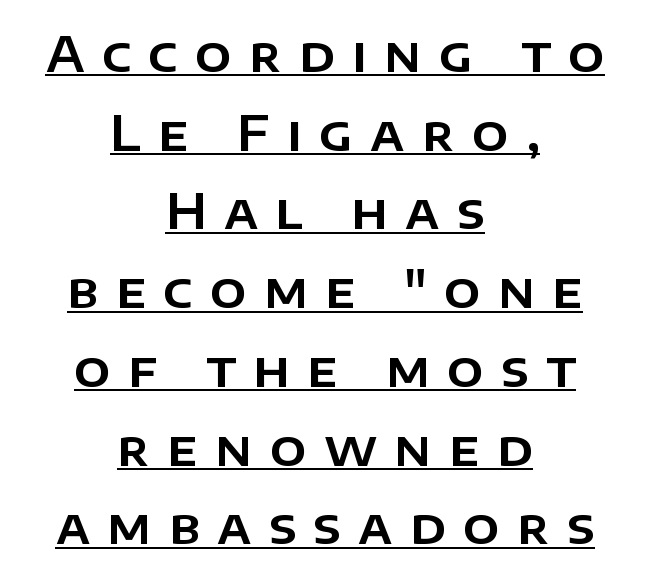
The image shows 48 px sans-serif type, upright; set centered, normal line spacing (1.64x), unusually wide letter spacing (+0.36 em), underlined; low stroke contrast and a large x-height.
